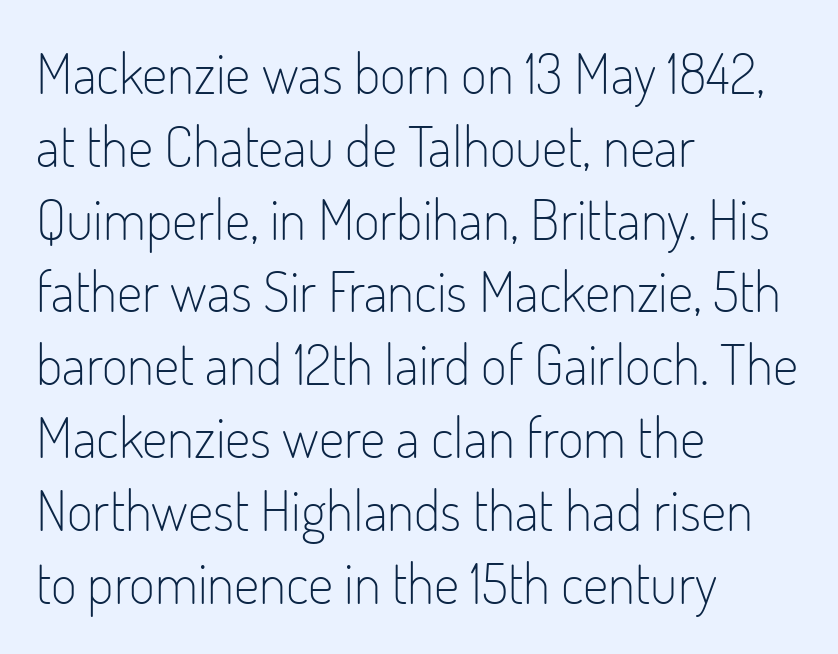
{"serif": "no", "italic": "no", "bold": "no", "weight": "light", "width": "condensed", "stroke_contrast": "low", "x_height": "small", "monospaced": "no", "underline": "no", "align": "left", "line_spacing": "normal", "line_spacing_ratio": 1.3, "letter_spacing": "normal", "letter_spacing_em": 0.0, "glyph_px": 56}
